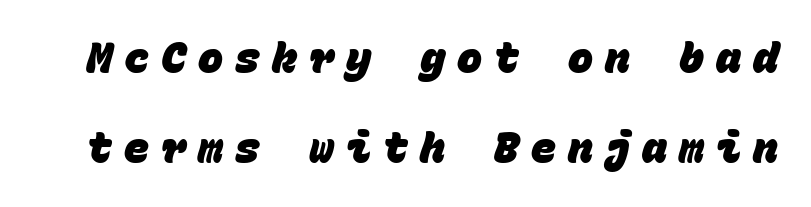
The font is running at its bold setting. Think of a typewriter: that constant character pitch is what you see here. The tracking jumps out immediately: characters are airy and widely separated. A typesetter would call this leading open, well beyond the default. Each letter's strokes conclude bluntly, with no projecting serifs. Honestly, there is no underline to notice here at all.
